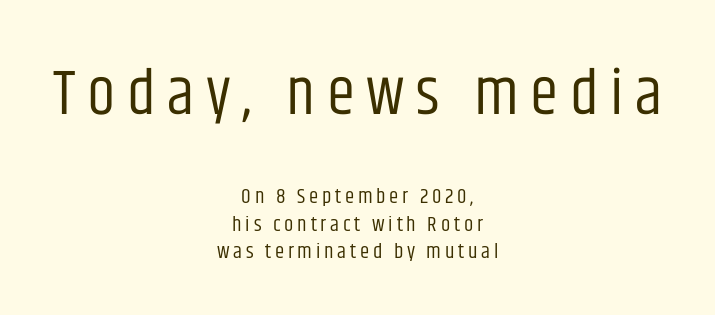
{"serif": "no", "italic": "no", "bold": "no", "weight": "regular", "width": "condensed", "stroke_contrast": "low", "x_height": "large", "monospaced": "no", "underline": "no", "align": "center", "line_spacing": "normal", "line_spacing_ratio": 1.3, "larger_block": "first", "size_ratio": 3.05, "glyph_px": 64}
